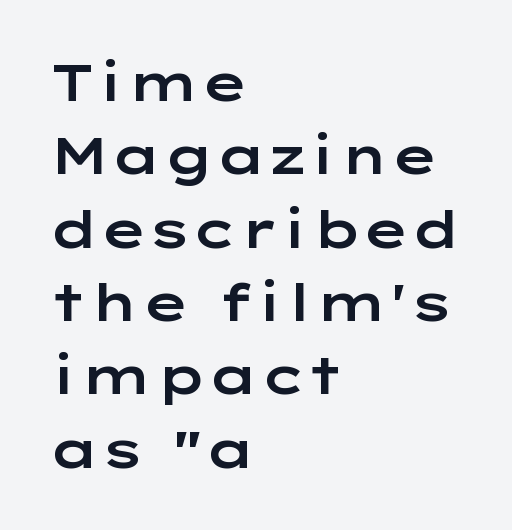
Here the designer chose a conventional face with non-uniform glyph widths. All the whitespace from short lines collects on the right. This rendering leaves character spacing at its baseline value. Quick note: interline space is typical.
